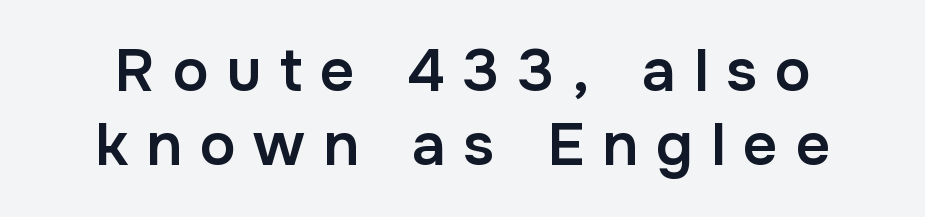
A typesetter would mark this as roman, not italic. Display-style spreading of the glyphs; the letterfit is very open. The rendering uses natural spacing where letterforms have individual widths. Does the type have serifs? No, each stem ends abruptly.
